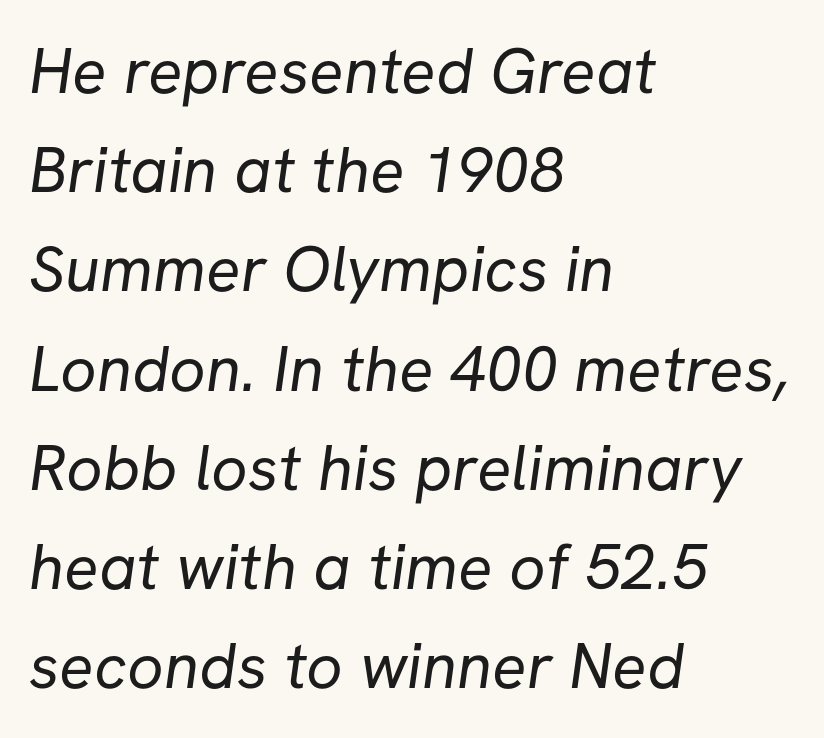
These lines stack with their left ends in a neat column. No chunkiness to these letters — they're not bold. The letters sit at their default tracking, neither squeezed nor spread. These lines are composed in type without serifs. Note the varied advance widths — an 'i' is clearly narrower than an 'm'. The line-height multiplier appears to be the usual default.
